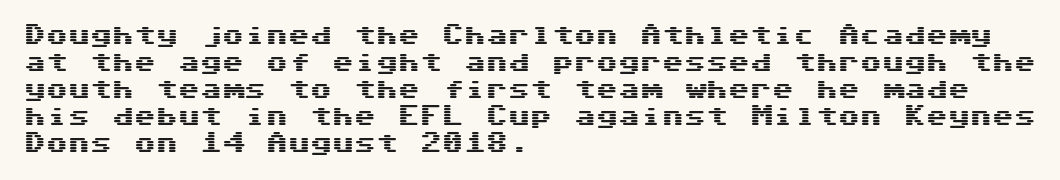
{"italic": "no", "underline": "no", "align": "left", "line_spacing_ratio": 1.23, "letter_spacing": "normal", "letter_spacing_em": 0.0, "glyph_px": 22}
